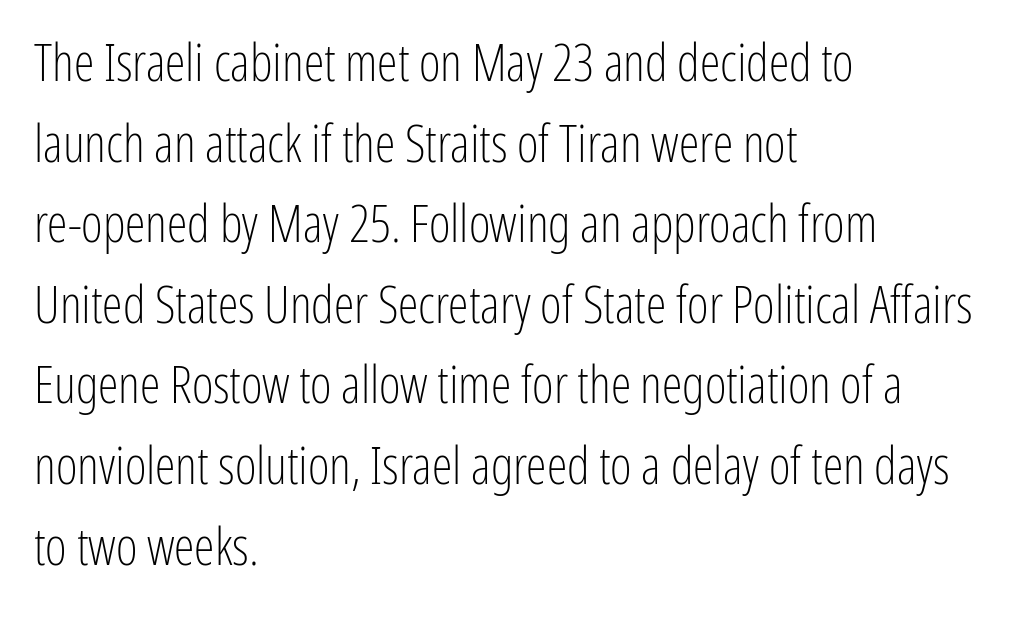
Plain, unruled lines of type. Bold? No — there's no thickening of the strokes. No extra tracking has been applied to these lines. The space between consecutive lines is moderate. Does the lettering tilt? It doesn't — this is upright.
